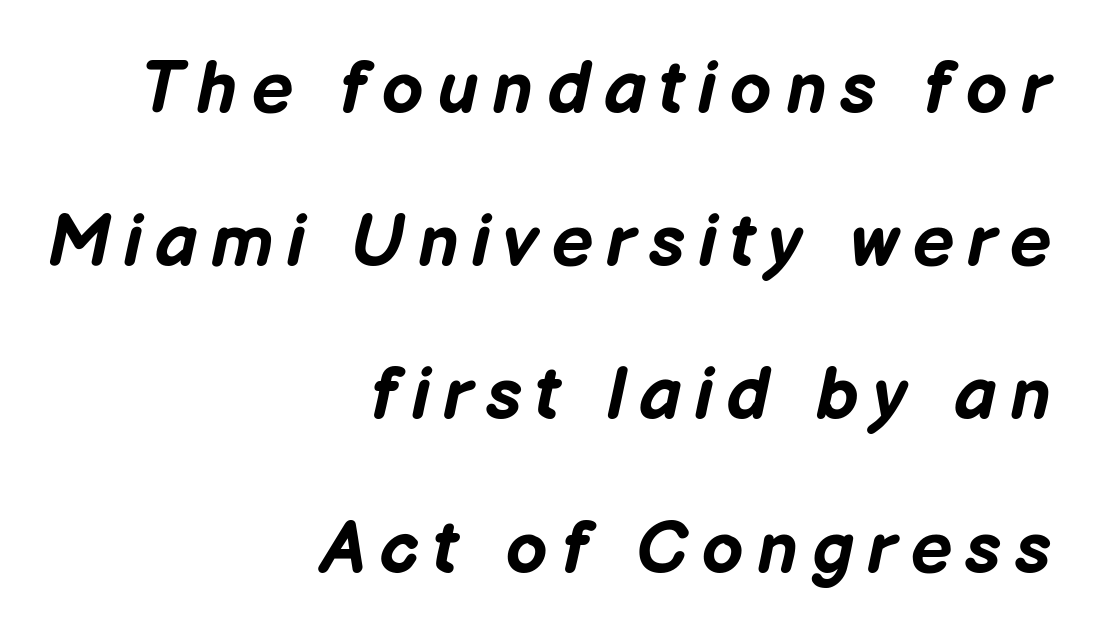
These lines are rendered in a variable-pitch font. You could fit nearly another row in the gap between these rows. Reading down the block, your eye finds every line finishing at a fixed right position. Notice how thick the strokes are: this is what a full bold looks like. The lettering tilts uniformly, giving the passage an italic look.
